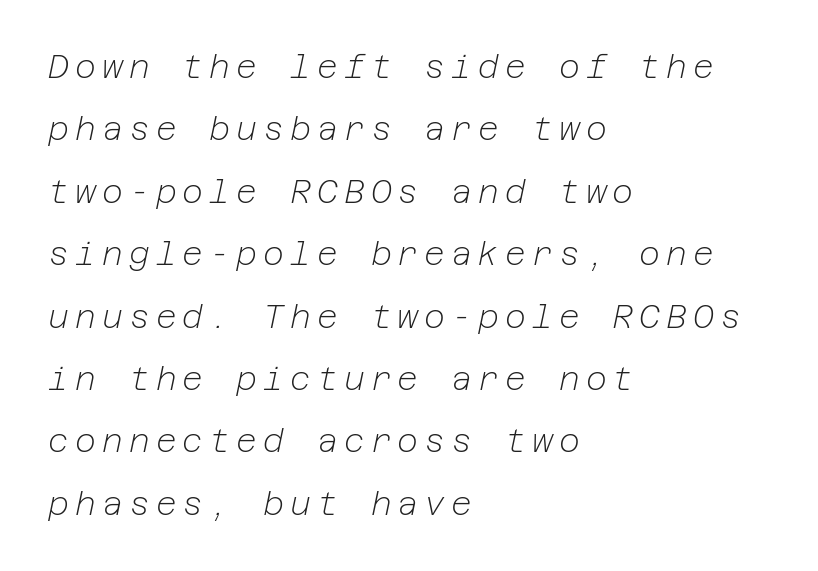
Does the copy run flush right? No — it runs flush left. Descenders are the only things crossing below the line. The letterforms sit at book weight or below. Horizontal bands of white between lines are thick stripes. Rendered with sloped, italic letterforms.
